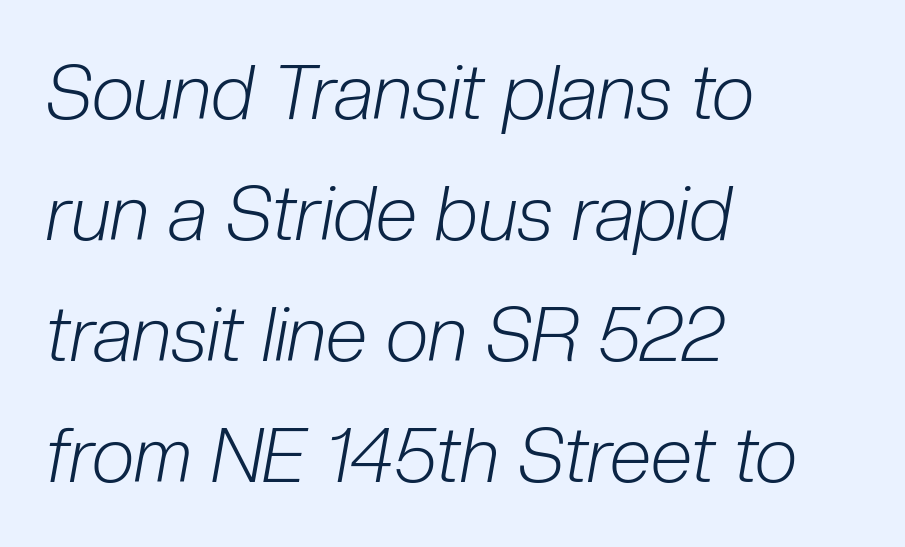
{"italic": "yes", "lean": "right", "slant_degrees": 10, "bold": "no", "weight": "light", "width": "condensed", "stroke_contrast": "low", "x_height": "medium", "monospaced": "no", "underline": "no", "align": "left", "line_spacing": "normal", "line_spacing_ratio": 1.59, "letter_spacing": "normal", "letter_spacing_em": 0.0, "glyph_px": 76}
